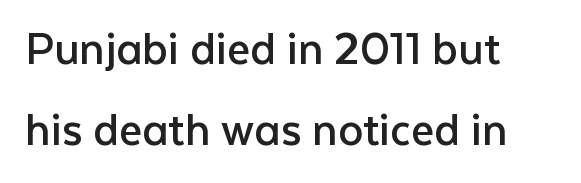
The image shows 50 px regular-weight sans-serif type, upright; set left-aligned, normal line spacing (1.63x), normal letter spacing, not underlined; low stroke contrast and a medium x-height.
